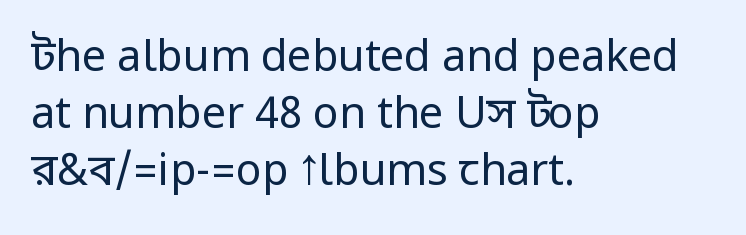
The image shows 43 px regular-weight, condensed sans-serif type, upright; set left-aligned, normal line spacing (1.33x), normal letter spacing, not underlined; low stroke contrast.
